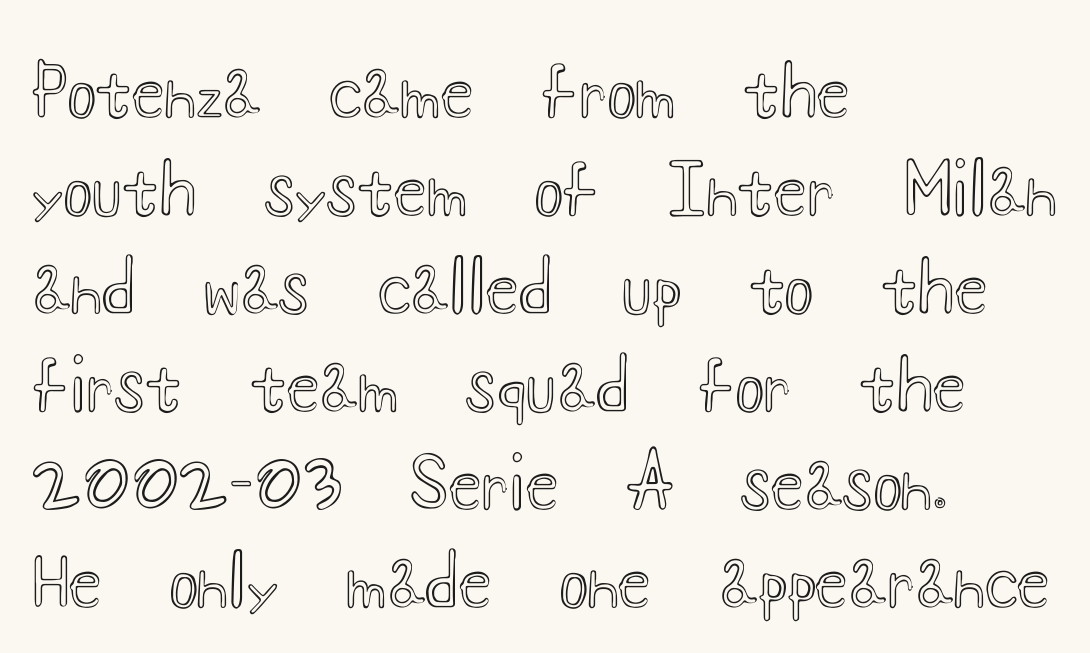
The image shows 68 px wide type, upright; set left-aligned, normal line spacing (1.44x), normal letter spacing, not underlined; a small x-height.
